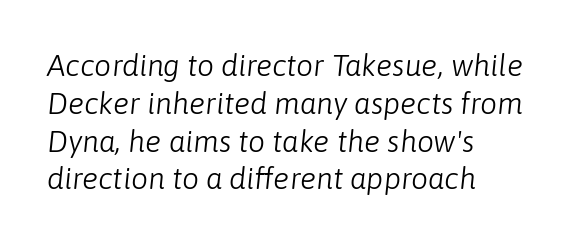
{"italic": "yes", "lean": "right", "slant_degrees": 6, "bold": "no", "weight": "light", "width": "normal", "stroke_contrast": "low", "x_height": "medium", "monospaced": "no", "underline": "no", "align": "left", "line_spacing": "normal", "line_spacing_ratio": 1.26, "letter_spacing": "normal", "letter_spacing_em": 0.0, "glyph_px": 30}
